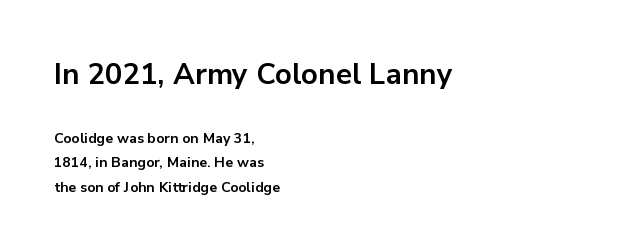
Q: Is the text bold? A: Yes.
Q: Is the text italic (slanted)? A: No, it is upright.
Q: Is the typeface a serif or a sans-serif typeface? A: Sans-serif.
Q: Is the text underlined? A: No.
Q: How is the paragraph aligned? A: Left-aligned.
Q: Is the spacing between letters normal or unusually wide? A: Normal.
Q: Which block of text is set in a larger size, the first (top) or the second (bottom)? A: The first (top) one.
Q: Width (condensed, normal, or wide)? A: Normal.
Q: Stroke contrast? A: Low.
Q: x-height? A: Medium.
Q: Monospaced? A: No.
